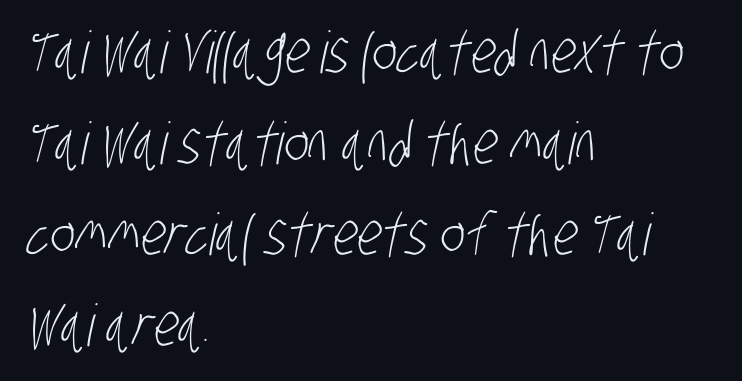
Q: Is the text bold? A: No.
Q: Is the typeface a serif or a sans-serif typeface? A: Sans-serif.
Q: Is the text underlined? A: No.
Q: How is the paragraph aligned? A: Left-aligned.
Q: Is the spacing between letters normal or unusually wide? A: Normal.
Q: Is the spacing between lines tight, normal or loose? A: Normal.
Q: Width (condensed, normal, or wide)? A: Condensed.
Q: Stroke contrast? A: Low.
Q: x-height? A: Large.
Q: Monospaced? A: No.
